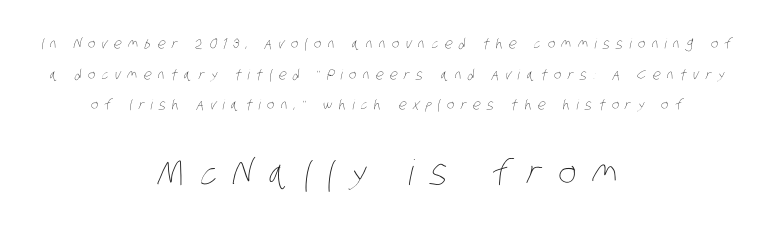
{"bold": "no", "weight": "thin", "width": "condensed", "stroke_contrast": "low", "x_height": "large", "monospaced": "no", "underline": "no", "align": "center", "line_spacing": "loose", "line_spacing_ratio": 2.18, "letter_spacing": "wide", "letter_spacing_em": 0.46, "larger_block": "second", "size_ratio": 2.5, "glyph_px": 35}
